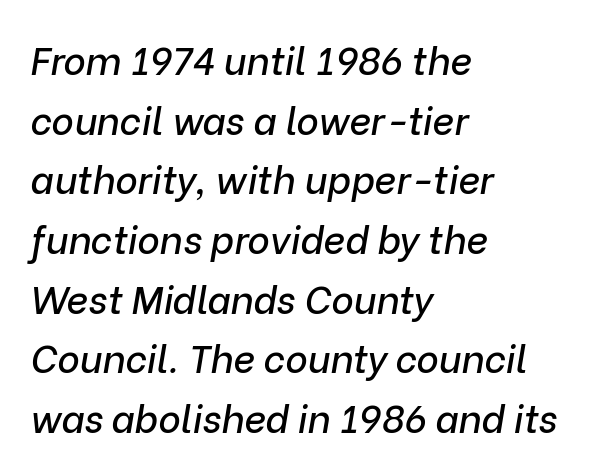
Q: Is the text italic (slanted)? A: Yes, it leans right by about 9 degrees.
Q: Is the text underlined? A: No.
Q: How is the paragraph aligned? A: Left-aligned.
Q: Is the spacing between letters normal or unusually wide? A: Normal.
Q: Is the spacing between lines tight, normal or loose? A: Normal.
Q: Width (condensed, normal, or wide)? A: Normal.
Q: Stroke contrast? A: Low.
Q: x-height? A: Medium.
Q: Monospaced? A: No.
